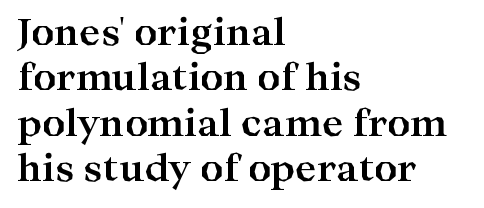
The image shows 36 px bold, wide serif type, upright; set left-aligned, normal line spacing (1.26x), normal letter spacing, not underlined; high stroke contrast and a medium x-height.
